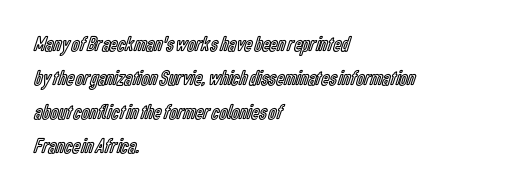
The image shows 22 px text type; set left-aligned, normal line spacing (1.55x), normal letter spacing, not underlined.
